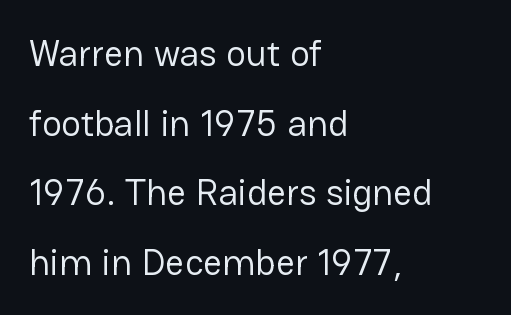
The letters stand straight up with perfectly vertical stems. This sample has the flowing, uneven cadence of proportional lettering. On a weight scale, this lands at 450 or below. Does extra space separate the letters? No, they use regular spacing.
